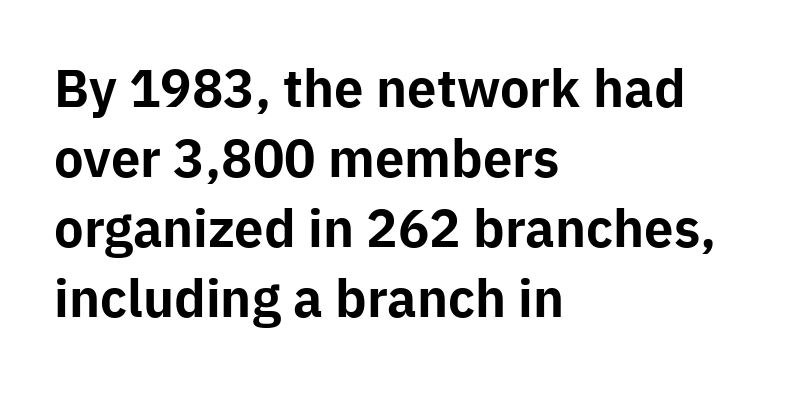
Q: Is the text bold? A: Yes.
Q: Is the text italic (slanted)? A: No, it is upright.
Q: Is the typeface a serif or a sans-serif typeface? A: Sans-serif.
Q: Is the text underlined? A: No.
Q: How is the paragraph aligned? A: Left-aligned.
Q: Is the spacing between letters normal or unusually wide? A: Normal.
Q: Is the spacing between lines tight, normal or loose? A: Normal.
Q: Width (condensed, normal, or wide)? A: Normal.
Q: Stroke contrast? A: Low.
Q: x-height? A: Medium.
Q: Monospaced? A: No.
